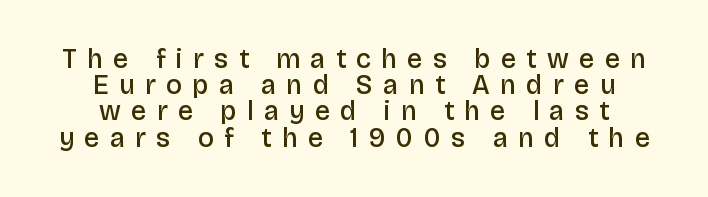
The image shows 27 px text type, upright; set centered, tight line spacing (0.97x), unusually wide letter spacing (+0.39 em), not underlined.
